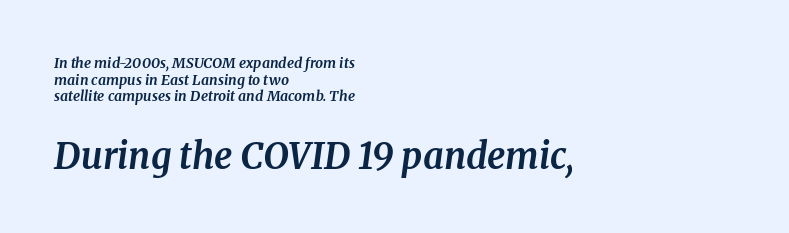
The image shows 36 px bold serif type, italic (leaning right); set left-aligned, line spacing 1.19x, normal letter spacing, not underlined; the second (bottom) block is 2.57x larger; medium stroke contrast and a medium x-height.
